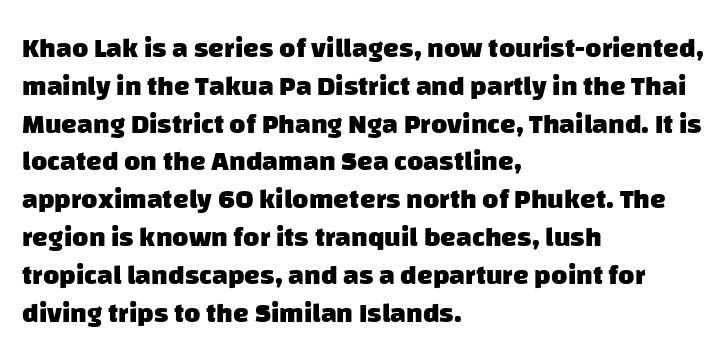
Q: Is the text bold? A: Yes.
Q: Is the typeface a serif or a sans-serif typeface? A: Sans-serif.
Q: Is the text underlined? A: No.
Q: How is the paragraph aligned? A: Left-aligned.
Q: Is the spacing between letters normal or unusually wide? A: Normal.
Q: Is the spacing between lines tight, normal or loose? A: Normal.
Q: Width (condensed, normal, or wide)? A: Normal.
Q: Stroke contrast? A: Low.
Q: x-height? A: Large.
Q: Monospaced? A: No.
